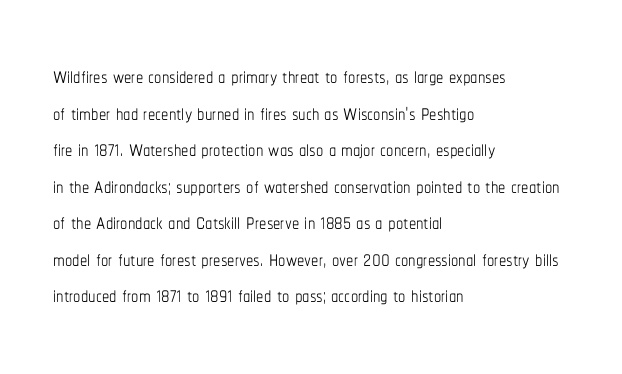
{"italic": "no", "bold": "no", "weight": "thin", "width": "condensed", "stroke_contrast": "low", "x_height": "medium", "monospaced": "no", "underline": "no", "align": "left", "line_spacing": "normal", "line_spacing_ratio": 1.26, "letter_spacing": "normal", "letter_spacing_em": 0.0, "glyph_px": 29}
